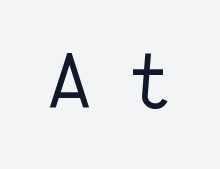
Every character here occupies the same horizontal width, giving the sample a typewriter-like rhythm. Heft: none added — not bold. Are there feet on the stems? There aren't — it's a sans. The space beneath each line is pristine and unruled. The font's upright variant was chosen for this text.
